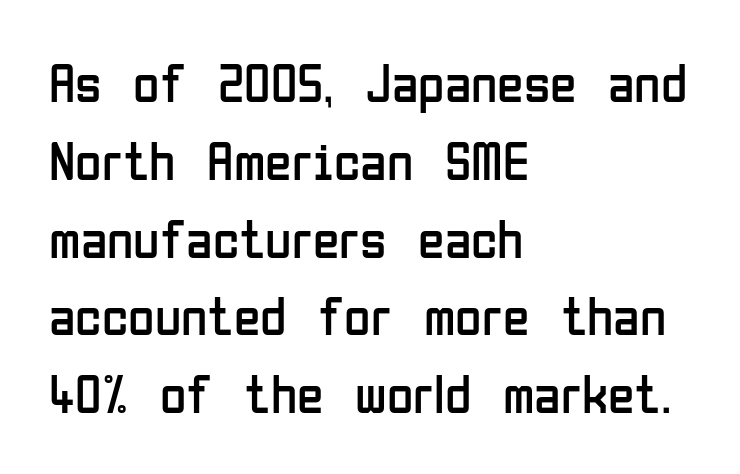
{"serif": "no", "italic": "no", "bold": "no", "weight": "regular", "width": "condensed", "stroke_contrast": "low", "x_height": "medium", "monospaced": "no", "underline": "no", "align": "left", "line_spacing": "normal", "line_spacing_ratio": 1.44, "letter_spacing": "normal", "letter_spacing_em": 0.0, "glyph_px": 54}
